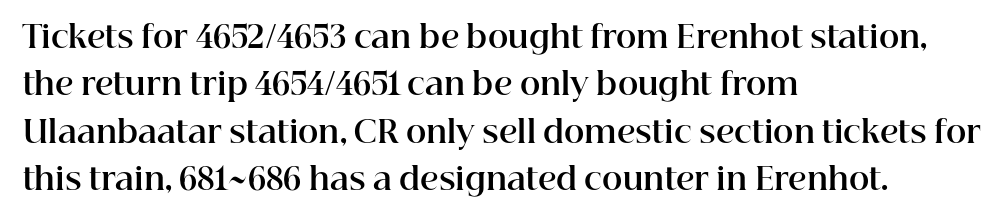
Q: Is the text bold? A: Yes.
Q: Is the text italic (slanted)? A: No, it is upright.
Q: Is the typeface a serif or a sans-serif typeface? A: Serif.
Q: Is the text underlined? A: No.
Q: How is the paragraph aligned? A: Left-aligned.
Q: Is the spacing between letters normal or unusually wide? A: Normal.
Q: Is the spacing between lines tight, normal or loose? A: Normal.
Q: Width (condensed, normal, or wide)? A: Normal.
Q: Stroke contrast? A: High.
Q: x-height? A: Medium.
Q: Monospaced? A: No.
